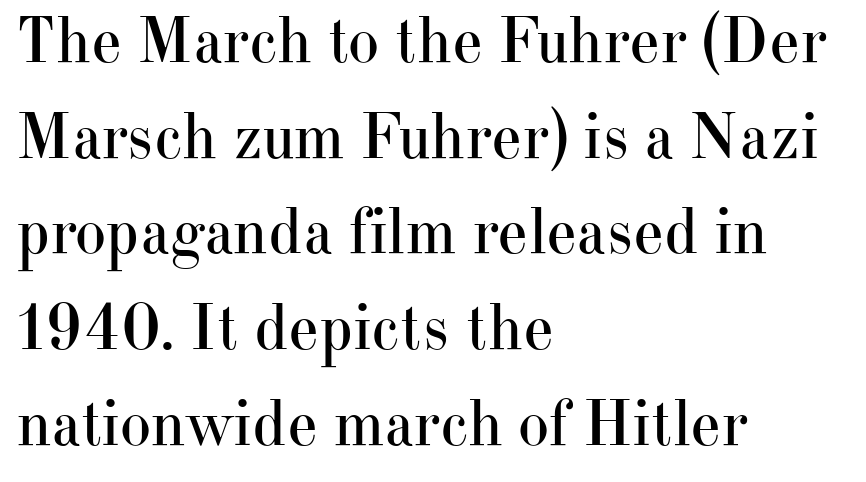
This sample keeps an unexceptional amount of space between lines. Weight class: somewhere from thin through regular. Spacing between characters is what you'd get straight out of the box. The string is rendered with underlining switched off. Looks like regular typesetting: each glyph gets only the width it needs. This rendering employs a face with finishing strokes, i.e., a serif.
